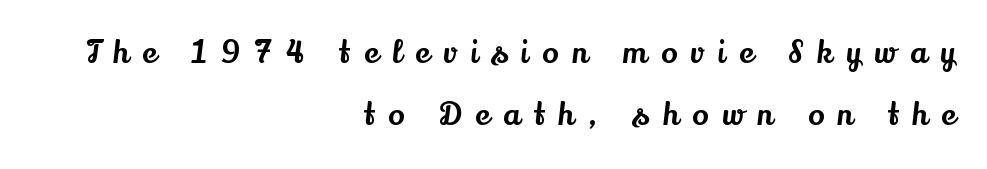
{"serif": "yes", "width": "normal", "stroke_contrast": "medium", "x_height": "small", "monospaced": "no", "underline": "no", "align": "right", "line_spacing": "loose", "line_spacing_ratio": 2.07, "letter_spacing": "wide", "letter_spacing_em": 0.47, "glyph_px": 30}
